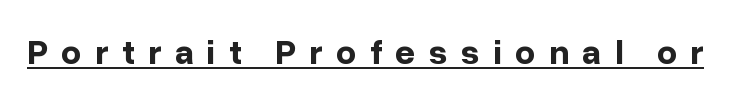
{"serif": "no", "italic": "no", "bold": "yes", "weight": "bold", "width": "normal", "stroke_contrast": "low", "x_height": "medium", "monospaced": "no", "underline": "yes", "letter_spacing": "wide", "letter_spacing_em": 0.38, "glyph_px": 35}
